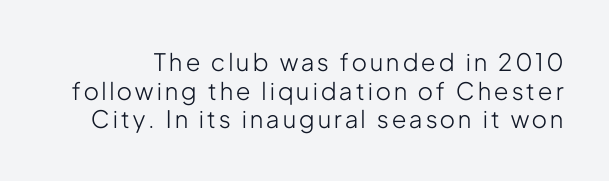
Caption: face not bold, strokes unweighted. Descender tails drop into unmarked territory. The font's upright variant was chosen for this text.
